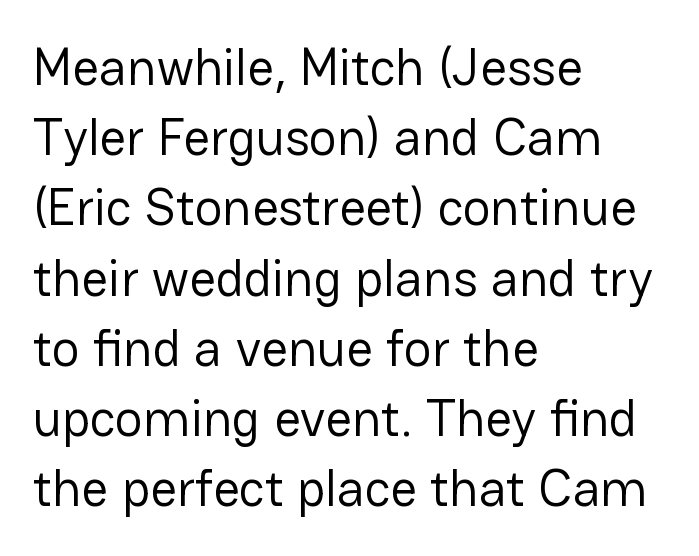
Q: Is the text bold? A: No.
Q: Is the text italic (slanted)? A: No, it is upright.
Q: Is the typeface a serif or a sans-serif typeface? A: Sans-serif.
Q: Is the text underlined? A: No.
Q: How is the paragraph aligned? A: Left-aligned.
Q: Is the spacing between letters normal or unusually wide? A: Normal.
Q: Is the spacing between lines tight, normal or loose? A: Normal.
Q: Width (condensed, normal, or wide)? A: Normal.
Q: Stroke contrast? A: Low.
Q: x-height? A: Medium.
Q: Monospaced? A: No.
